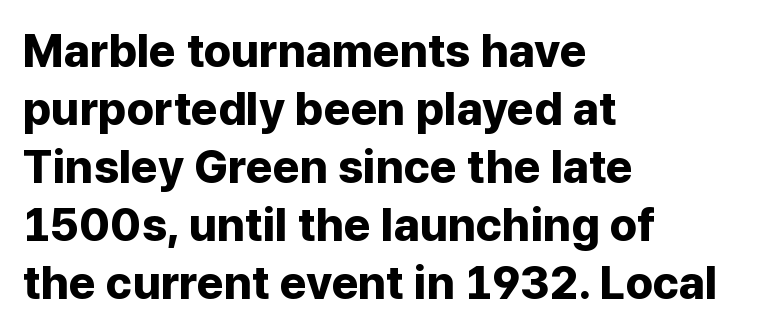
The image shows 46 px bold sans-serif type, upright; set left-aligned, normal line spacing (1.26x), normal letter spacing, not underlined; low stroke contrast and a medium x-height.
